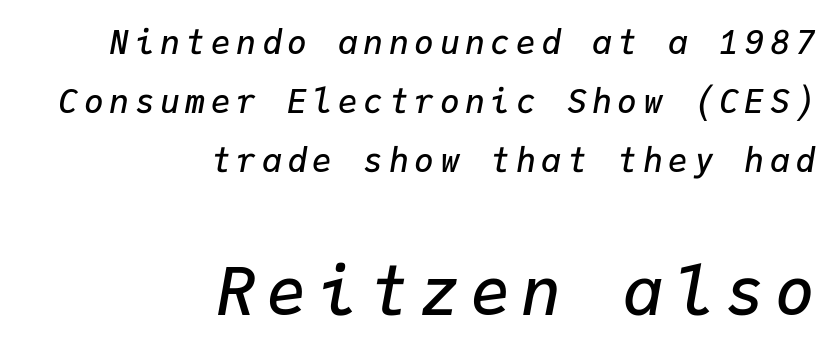
The image shows 66 px semibold type, italic (leaning right), monospaced; set right-aligned, line spacing 1.79x, not underlined; the second (bottom) block is 2.0x larger; low stroke contrast and a medium x-height.
